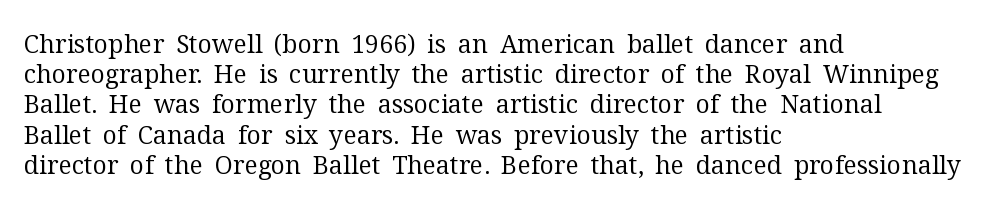
The image shows 25 px text type, upright; set left-aligned, line spacing 1.21x, normal letter spacing, not underlined.
